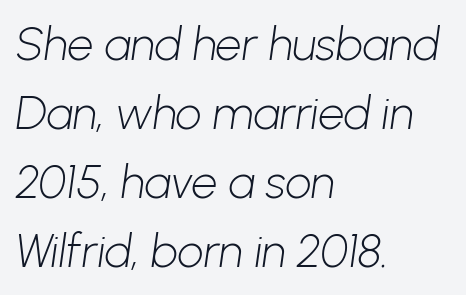
{"serif": "no", "bold": "no", "weight": "light", "width": "normal", "stroke_contrast": "low", "x_height": "medium", "monospaced": "no", "underline": "no", "align": "left", "line_spacing": "normal", "line_spacing_ratio": 1.5, "letter_spacing": "normal", "letter_spacing_em": 0.0, "glyph_px": 46}
